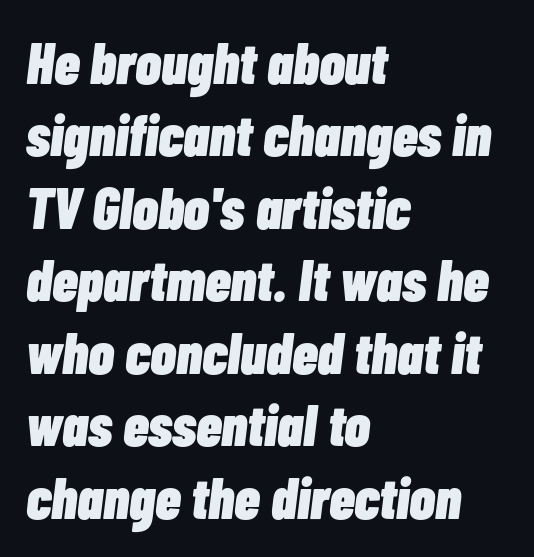
Q: Is the text bold? A: Yes.
Q: Is the text italic (slanted)? A: Yes, it leans right by about 7 degrees.
Q: Is the text underlined? A: No.
Q: How is the paragraph aligned? A: Left-aligned.
Q: Is the spacing between letters normal or unusually wide? A: Normal.
Q: Is the spacing between lines tight, normal or loose? A: Normal.
Q: Width (condensed, normal, or wide)? A: Condensed.
Q: Stroke contrast? A: Low.
Q: x-height? A: Medium.
Q: Monospaced? A: No.
